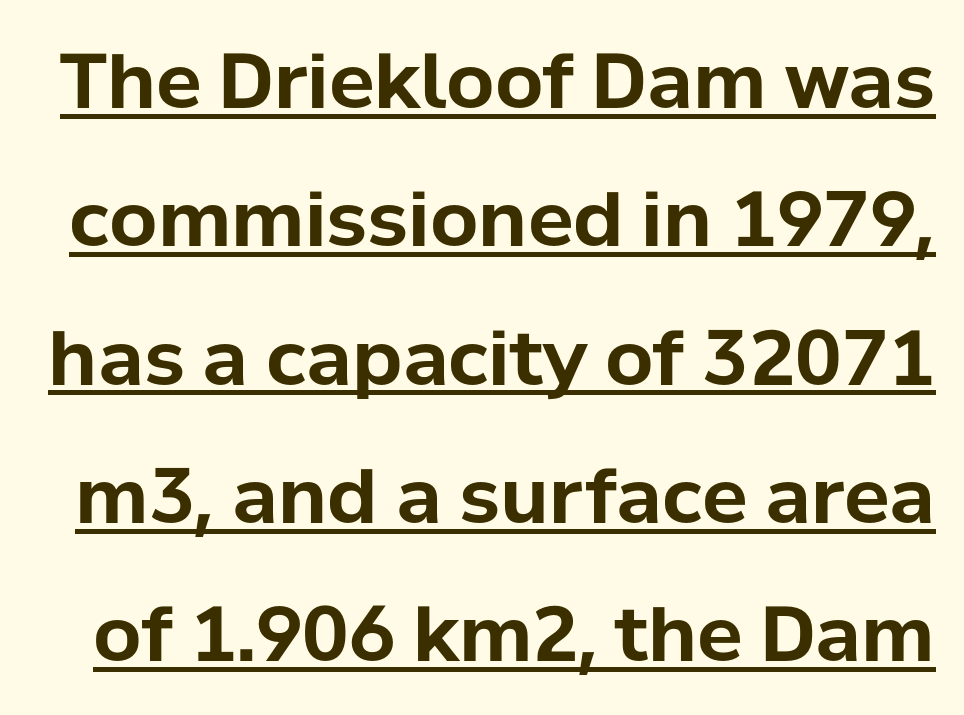
{"serif": "no", "italic": "no", "bold": "yes", "weight": "bold", "width": "normal", "stroke_contrast": "low", "x_height": "medium", "monospaced": "no", "underline": "yes", "line_spacing_ratio": 1.82, "letter_spacing": "normal", "letter_spacing_em": 0.0, "glyph_px": 76}
